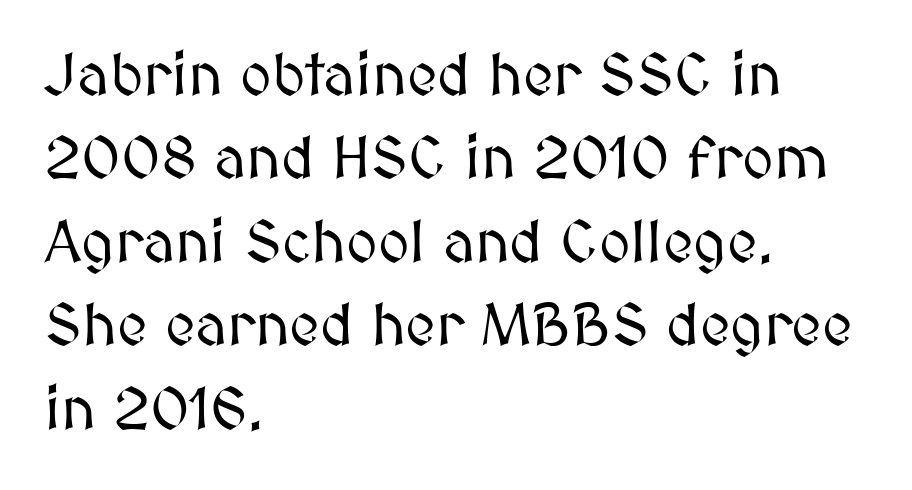
Reading down the column, the eye jumps a familiar distance to each next line. The typesetter chose a ragged-right arrangement here. Nobody drew a line under any word here. Observe the ordinary spacing: letters are neighbours, not strangers.
